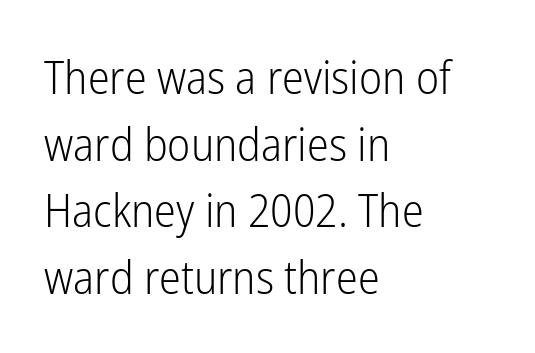
Is the stroke heavy? The answer is a plain regular-or-lighter. Descenders hang freely into open space. Is this a sans? Yes — the strokes have no serifs. Left-aligned paragraph, ragged on the right. This is the regular roman posture of the typeface. Reading down the column, the eye jumps a familiar distance to each next line.
